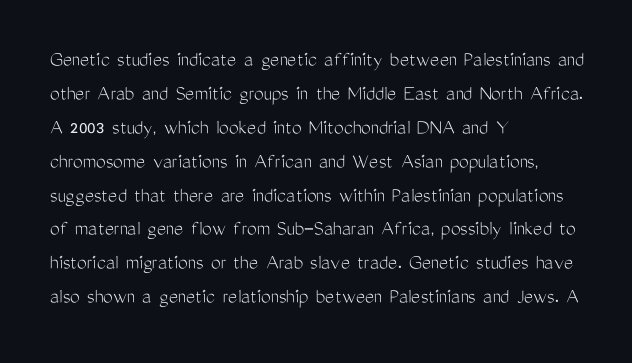
The image shows 22 px text type, upright; set left-aligned, normal line spacing (1.54x), normal letter spacing, not underlined.
